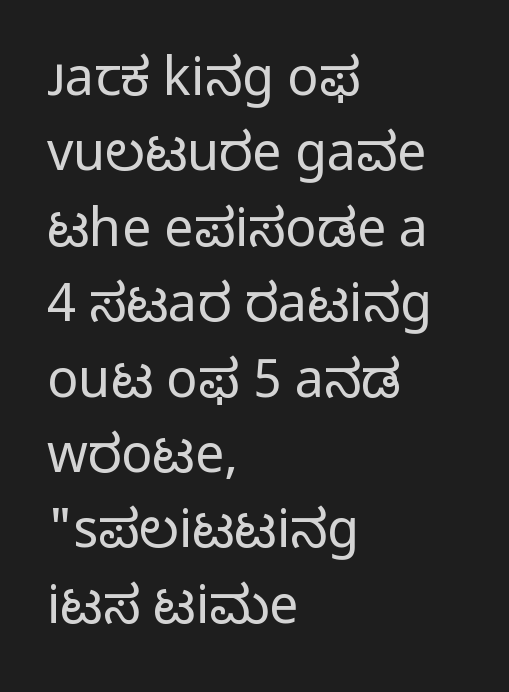
The image shows 52 px regular-weight sans-serif type, upright; set left-aligned, normal line spacing (1.45x), normal letter spacing, not underlined; low stroke contrast and a medium x-height.
